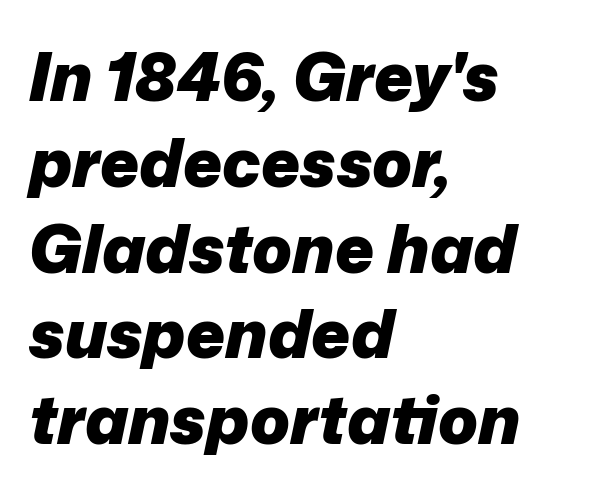
The image shows 66 px heavy type, italic (leaning right); set left-aligned, normal line spacing (1.3x), normal letter spacing, not underlined; low stroke contrast and a medium x-height.
